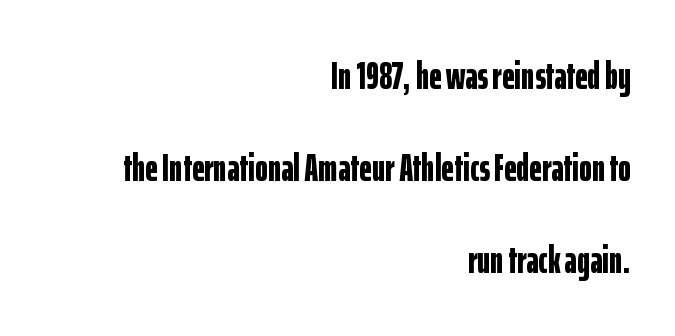
{"serif": "no", "italic": "no", "bold": "yes", "weight": "bold", "width": "condensed", "stroke_contrast": "low", "x_height": "medium", "monospaced": "no", "underline": "no", "align": "right", "line_spacing": "loose", "line_spacing_ratio": 2.36, "letter_spacing": "normal", "letter_spacing_em": 0.0, "glyph_px": 39}
